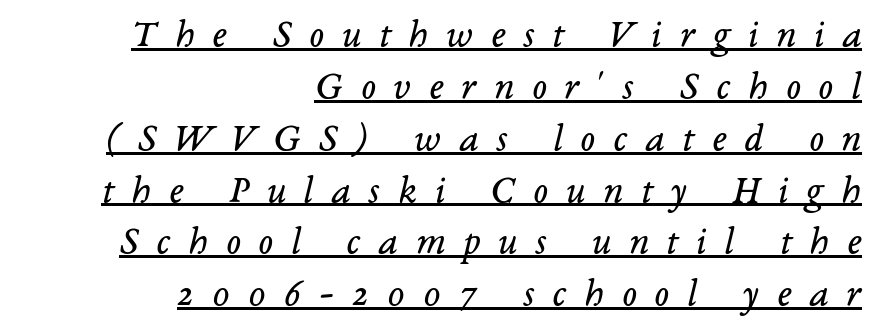
Q: Is the text bold? A: No.
Q: Is the text italic (slanted)? A: Yes, it leans right by about 14 degrees.
Q: Is the typeface a serif or a sans-serif typeface? A: Serif.
Q: Is the text underlined? A: Yes.
Q: How is the paragraph aligned? A: Right-aligned.
Q: Is the spacing between letters normal or unusually wide? A: Unusually wide.
Q: Is the spacing between lines tight, normal or loose? A: Normal.
Q: Width (condensed, normal, or wide)? A: Normal.
Q: Stroke contrast? A: Low.
Q: x-height? A: Medium.
Q: Monospaced? A: No.
